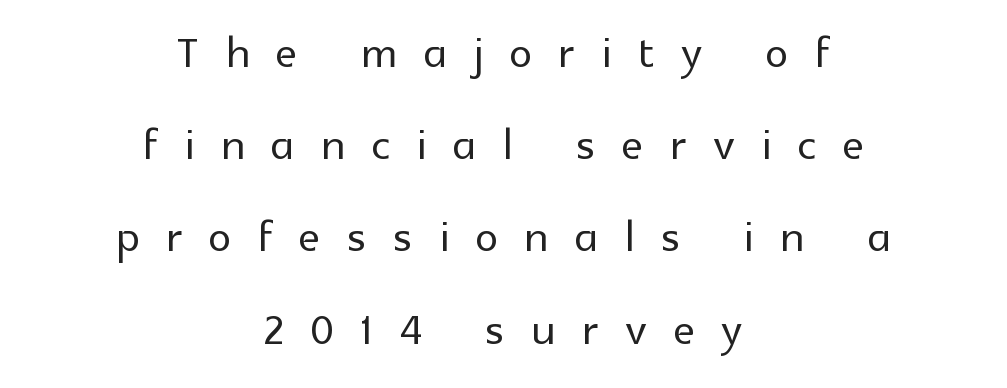
{"serif": "no", "italic": "no", "width": "normal", "x_height": "medium", "monospaced": "no", "underline": "no", "align": "center", "line_spacing": "normal", "line_spacing_ratio": 1.59, "letter_spacing": "wide", "letter_spacing_em": 0.46, "glyph_px": 58}
